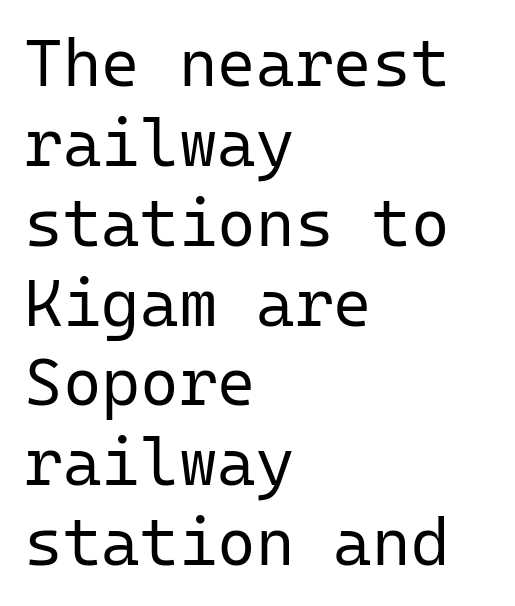
Q: Is the text bold? A: No.
Q: Is the text italic (slanted)? A: No, it is upright.
Q: Is the typeface a serif or a sans-serif typeface? A: Sans-serif.
Q: Is the text underlined? A: No.
Q: How is the paragraph aligned? A: Left-aligned.
Q: Is the spacing between letters normal or unusually wide? A: Normal.
Q: Width (condensed, normal, or wide)? A: Normal.
Q: Stroke contrast? A: Low.
Q: x-height? A: Medium.
Q: Monospaced? A: Yes.
